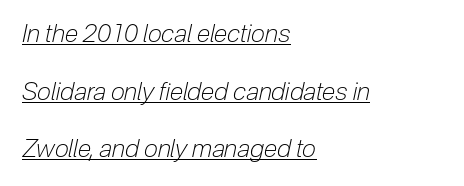
Q: Is the text bold? A: No.
Q: Is the text italic (slanted)? A: Yes, it leans right by about 12 degrees.
Q: Is the text underlined? A: Yes.
Q: How is the paragraph aligned? A: Left-aligned.
Q: Is the spacing between letters normal or unusually wide? A: Normal.
Q: Is the spacing between lines tight, normal or loose? A: Loose.
